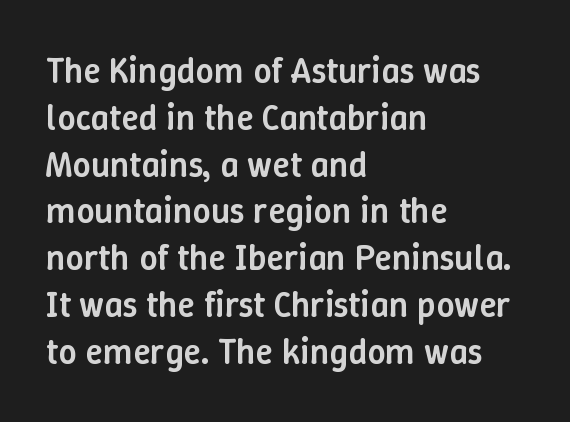
Q: Is the text bold? A: Semi-bold.
Q: Is the text italic (slanted)? A: No, it is upright.
Q: Is the text underlined? A: No.
Q: How is the paragraph aligned? A: Left-aligned.
Q: Is the spacing between letters normal or unusually wide? A: Normal.
Q: Is the spacing between lines tight, normal or loose? A: Normal.
Q: Width (condensed, normal, or wide)? A: Normal.
Q: Stroke contrast? A: Low.
Q: x-height? A: Medium.
Q: Monospaced? A: No.
